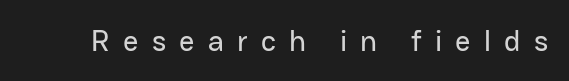
The image shows 30 px sans-serif type, upright; set unusually wide letter spacing (+0.44 em), not underlined; low stroke contrast and a medium x-height.
